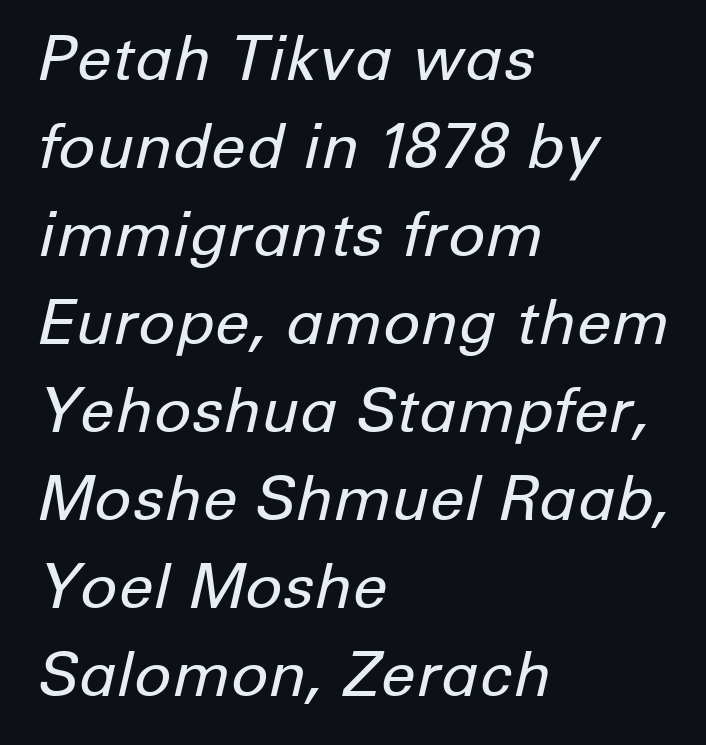
Q: Is the text bold? A: No.
Q: Is the text italic (slanted)? A: Yes, it leans right by about 12 degrees.
Q: Is the text underlined? A: No.
Q: How is the paragraph aligned? A: Left-aligned.
Q: Is the spacing between letters normal or unusually wide? A: Normal.
Q: Is the spacing between lines tight, normal or loose? A: Normal.
Q: Width (condensed, normal, or wide)? A: Normal.
Q: Stroke contrast? A: Low.
Q: x-height? A: Medium.
Q: Monospaced? A: No.
